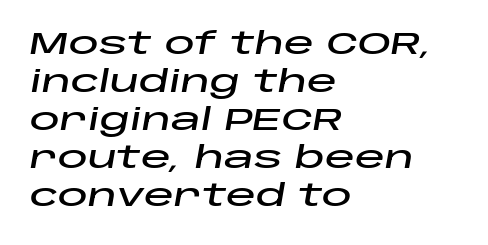
The image shows 30 px wide type, italic (leaning right); set left-aligned, normal line spacing (1.27x), normal letter spacing, not underlined; low stroke contrast and a large x-height.
